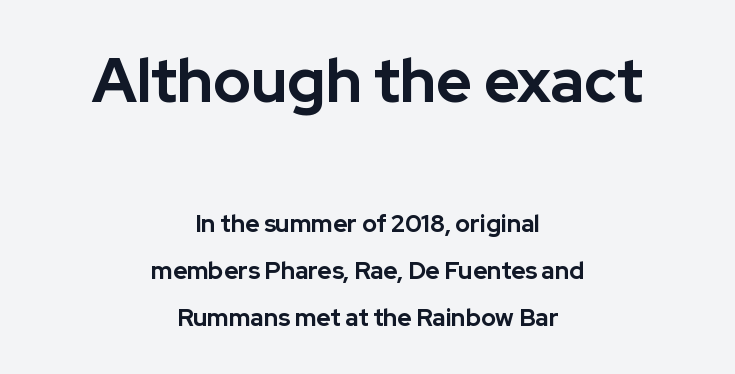
The emphasis by scale lands on block number one, above. Does the lettering tilt? It doesn't — this is upright. The passage shown stacks its lines with a broad gap. Font category for this specimen: sans-serif.
